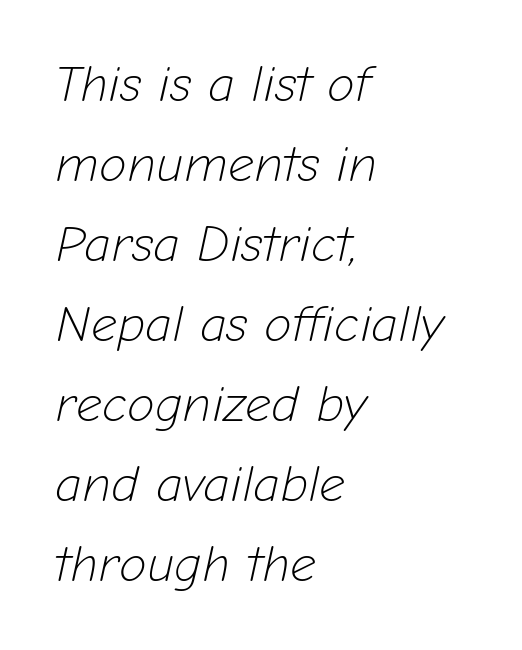
The image shows 51 px light type, italic (leaning right); set left-aligned, normal line spacing (1.57x), normal letter spacing, not underlined; low stroke contrast and a medium x-height.
